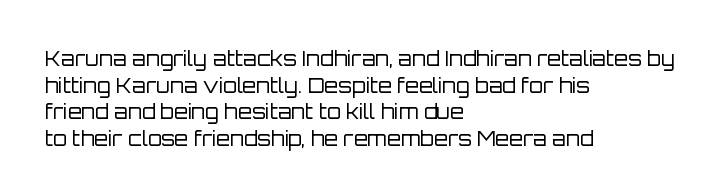
Does the copy run flush right? No — it runs flush left. The block of text has a typical density, with ordinary space between rows. This sample uses plain, unmodified letter spacing. The zone under the glyphs is completely vacant. A roman cut, with each character standing at attention. Stem width sits at or under what a default text font uses.
